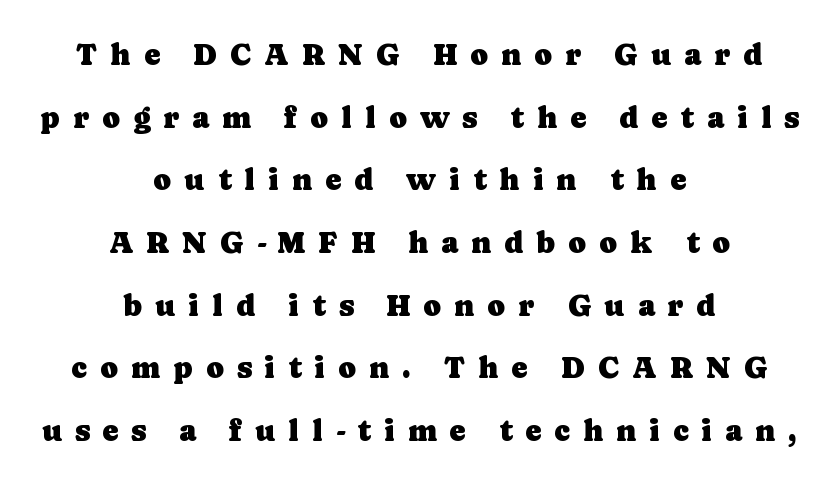
Q: Is the text italic (slanted)? A: No, it is upright.
Q: Is the typeface a serif or a sans-serif typeface? A: Serif.
Q: Is the text underlined? A: No.
Q: How is the paragraph aligned? A: Centered.
Q: Is the spacing between letters normal or unusually wide? A: Unusually wide.
Q: Is the spacing between lines tight, normal or loose? A: Loose.
Q: Width (condensed, normal, or wide)? A: Normal.
Q: Stroke contrast? A: Low.
Q: x-height? A: Medium.
Q: Monospaced? A: No.
